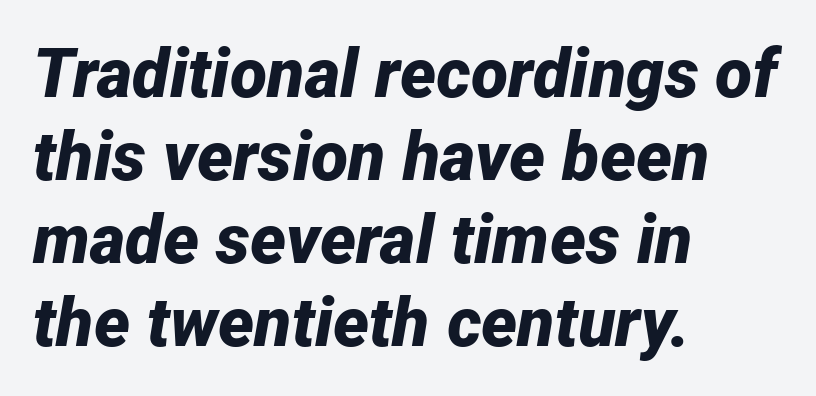
The image shows 68 px bold type, italic (leaning right); set left-aligned, line spacing 1.22x, normal letter spacing, not underlined; low stroke contrast and a medium x-height.
